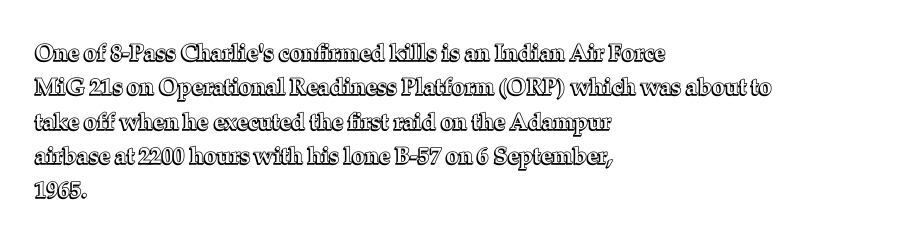
{"italic": "no", "underline": "no", "align": "left", "line_spacing": "normal", "line_spacing_ratio": 1.49, "letter_spacing": "normal", "letter_spacing_em": 0.0, "glyph_px": 23}
